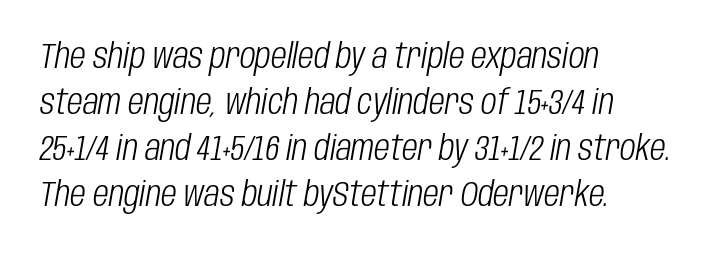
The image shows 34 px light, condensed type, italic (leaning right); set left-aligned, normal line spacing (1.35x), normal letter spacing, not underlined; low stroke contrast and a large x-height.
